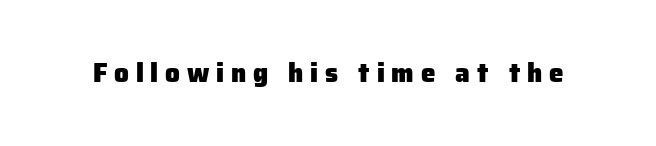
The image shows 26 px bold type, upright; set unusually wide letter spacing (+0.26 em), not underlined.
